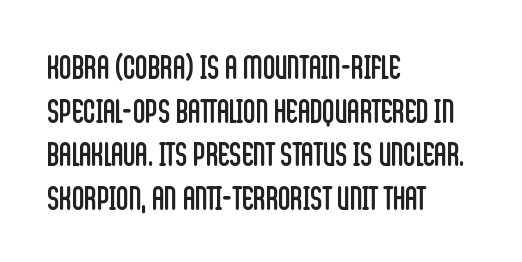
Q: Is the text bold? A: No.
Q: Is the text italic (slanted)? A: No, it is upright.
Q: Is the typeface a serif or a sans-serif typeface? A: Sans-serif.
Q: Is the text underlined? A: No.
Q: How is the paragraph aligned? A: Left-aligned.
Q: Is the spacing between letters normal or unusually wide? A: Normal.
Q: Is the spacing between lines tight, normal or loose? A: Normal.
Q: Width (condensed, normal, or wide)? A: Condensed.
Q: Stroke contrast? A: Low.
Q: x-height? A: Large.
Q: Monospaced? A: No.
